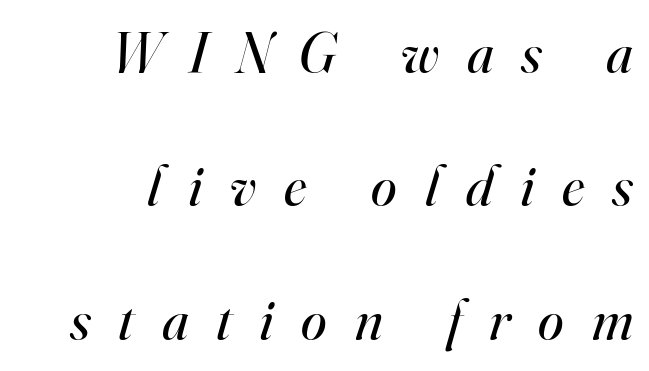
{"serif": "yes", "italic": "yes", "lean": "right", "slant_degrees": 16, "bold": "no", "weight": "regular", "width": "normal", "stroke_contrast": "high", "x_height": "small", "monospaced": "no", "underline": "no", "align": "right", "line_spacing": "loose", "line_spacing_ratio": 2.3, "letter_spacing": "wide", "letter_spacing_em": 0.48, "glyph_px": 58}
